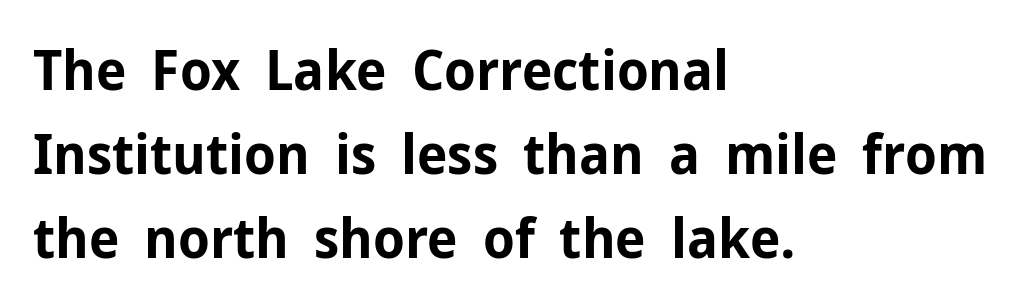
Q: Is the text bold? A: Yes.
Q: Is the text italic (slanted)? A: No, it is upright.
Q: Is the typeface a serif or a sans-serif typeface? A: Sans-serif.
Q: Is the text underlined? A: No.
Q: How is the paragraph aligned? A: Left-aligned.
Q: Is the spacing between letters normal or unusually wide? A: Normal.
Q: Is the spacing between lines tight, normal or loose? A: Normal.
Q: Width (condensed, normal, or wide)? A: Normal.
Q: Stroke contrast? A: Low.
Q: x-height? A: Medium.
Q: Monospaced? A: No.
